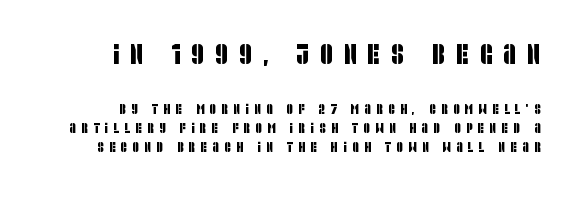
In this sample the first text group is rendered at the bigger scale. The words here are not underlined. Reading down the column, the eye jumps a familiar distance to each next line. A sans-serif font was chosen for this passage. Varying glyph widths throughout — classic text-font behaviour. What stands out about the letter spacing? Its width — letters are far apart.
